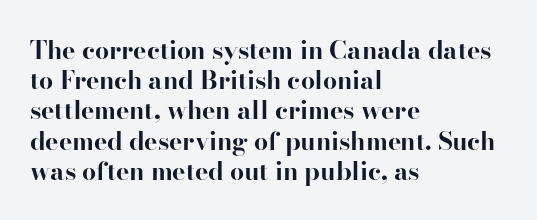
The image shows 25 px bold type, upright; set left-aligned, line spacing 1.21x, normal letter spacing, not underlined.
